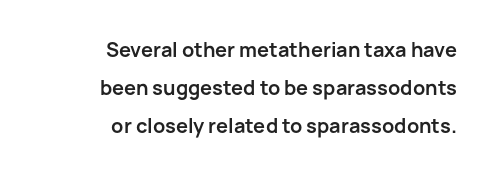
{"italic": "no", "bold": "yes", "underline": "no", "align": "right", "line_spacing": "loose", "line_spacing_ratio": 1.91, "letter_spacing": "normal", "letter_spacing_em": 0.0, "glyph_px": 20}
